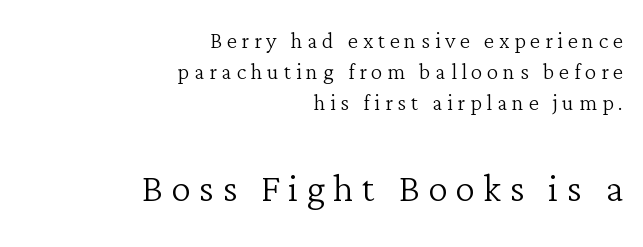
Q: Is the text bold? A: No.
Q: Is the text italic (slanted)? A: No, it is upright.
Q: Is the typeface a serif or a sans-serif typeface? A: Serif.
Q: Is the text underlined? A: No.
Q: How is the paragraph aligned? A: Right-aligned.
Q: Is the spacing between lines tight, normal or loose? A: Tight.
Q: Which block of text is set in a larger size, the first (top) or the second (bottom)? A: The second (bottom) one.
Q: Width (condensed, normal, or wide)? A: Normal.
Q: Stroke contrast? A: Low.
Q: x-height? A: Medium.
Q: Monospaced? A: No.
